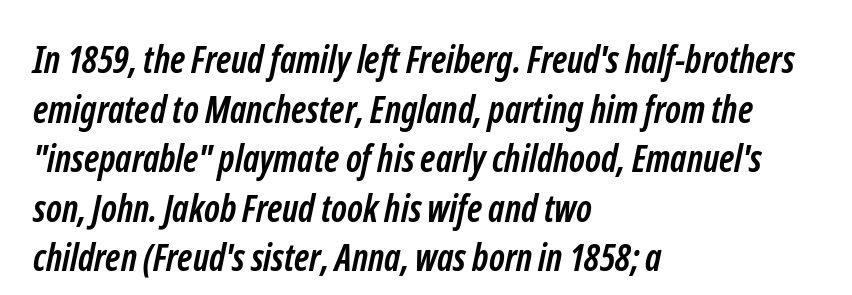
The image shows 37 px semibold, condensed sans-serif type; set left-aligned, normal line spacing (1.34x), normal letter spacing, not underlined; low stroke contrast and a medium x-height.
